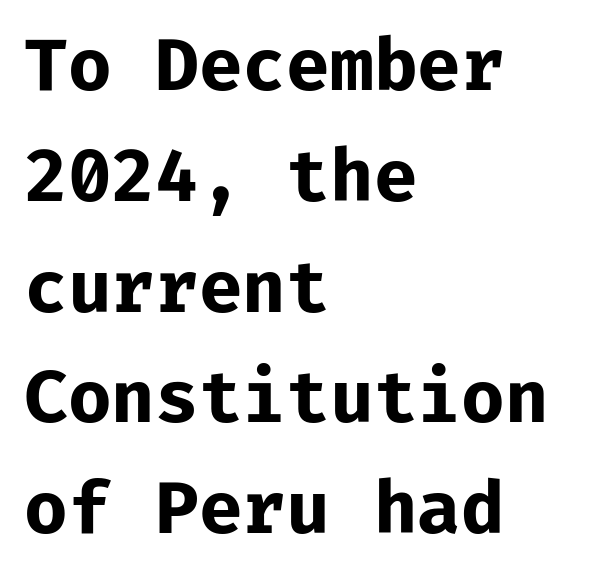
{"serif": "no", "italic": "no", "bold": "yes", "weight": "bold", "width": "normal", "stroke_contrast": "low", "x_height": "medium", "monospaced": "yes", "underline": "no", "align": "left", "line_spacing": "normal", "line_spacing_ratio": 1.56, "letter_spacing": "normal", "letter_spacing_em": 0.0, "glyph_px": 71}
